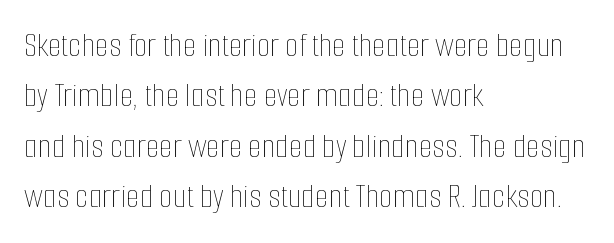
{"italic": "no", "bold": "no", "weight": "thin", "width": "condensed", "stroke_contrast": "low", "x_height": "medium", "monospaced": "no", "underline": "no", "align": "left", "line_spacing": "normal", "line_spacing_ratio": 1.44, "letter_spacing": "normal", "letter_spacing_em": 0.0, "glyph_px": 35}
